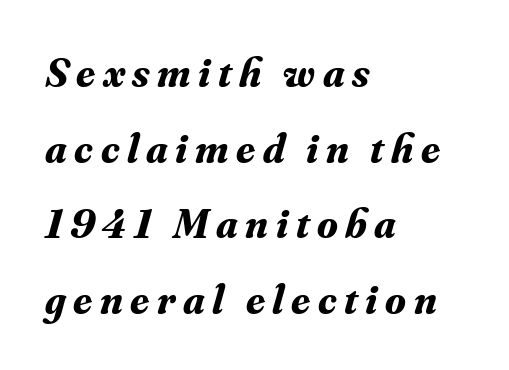
Q: Is the text bold? A: Yes.
Q: Is the text italic (slanted)? A: Yes, it leans right by about 16 degrees.
Q: Is the typeface a serif or a sans-serif typeface? A: Serif.
Q: Is the text underlined? A: No.
Q: How is the paragraph aligned? A: Left-aligned.
Q: Width (condensed, normal, or wide)? A: Normal.
Q: Stroke contrast? A: Medium.
Q: x-height? A: Small.
Q: Monospaced? A: No.
